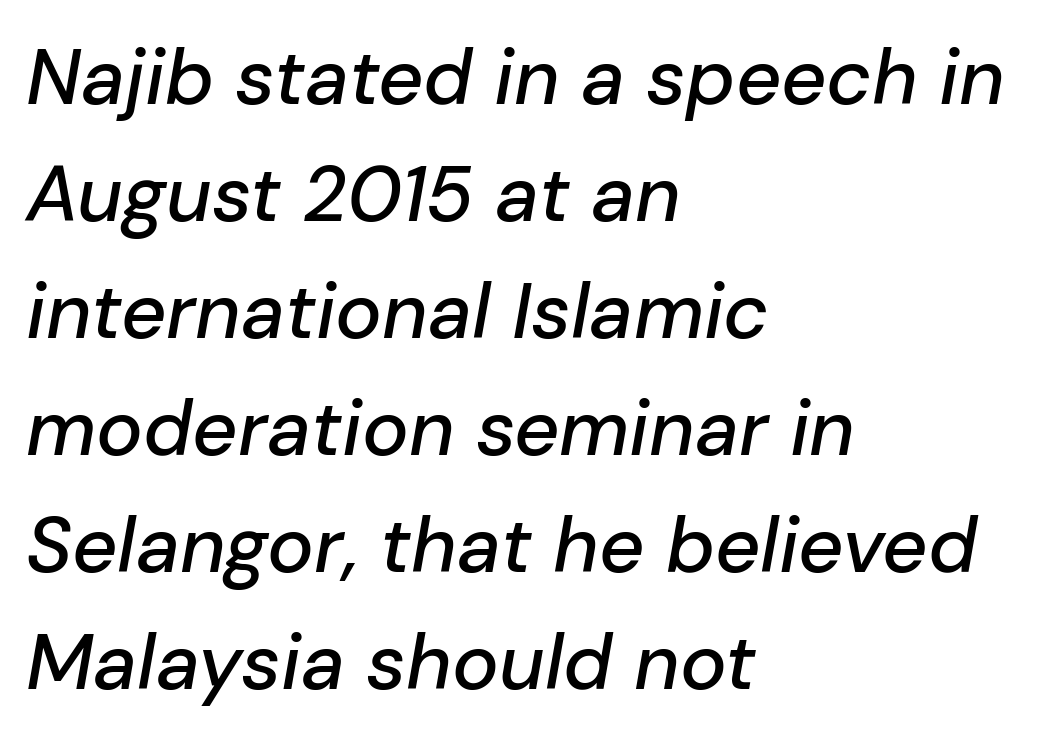
{"italic": "yes", "lean": "right", "slant_degrees": 10, "width": "normal", "stroke_contrast": "low", "x_height": "medium", "monospaced": "no", "underline": "no", "align": "left", "line_spacing": "normal", "line_spacing_ratio": 1.5, "letter_spacing": "normal", "letter_spacing_em": 0.0, "glyph_px": 78}
